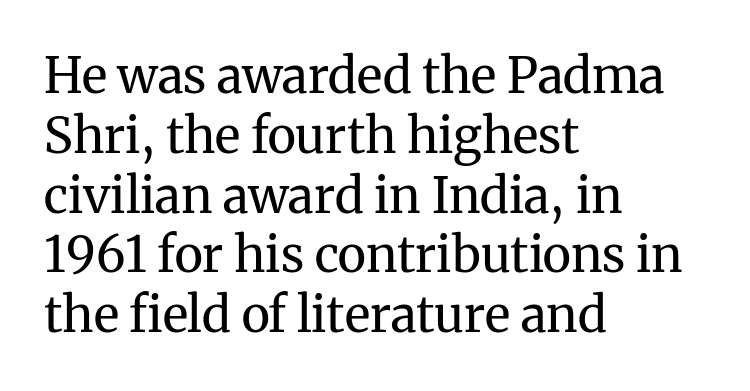
{"serif": "yes", "italic": "no", "bold": "no", "weight": "regular", "width": "normal", "stroke_contrast": "medium", "x_height": "medium", "monospaced": "no", "underline": "no", "align": "left", "line_spacing_ratio": 1.22, "letter_spacing": "normal", "letter_spacing_em": 0.0, "glyph_px": 49}
